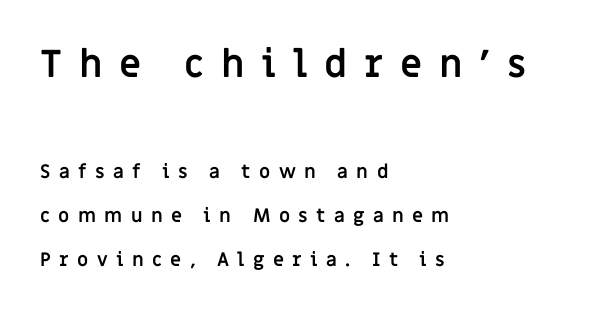
The image shows 38 px semibold sans-serif type, upright; set left-aligned, loose line spacing (2.33x), unusually wide letter spacing (+0.44 em), not underlined; the first (top) block is 2.0x larger; low stroke contrast and a large x-height.
